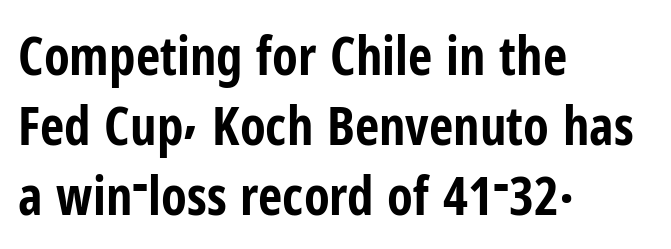
The image shows 53 px bold, condensed sans-serif type, upright; set left-aligned, normal line spacing (1.32x), normal letter spacing, not underlined; low stroke contrast and a medium x-height.
